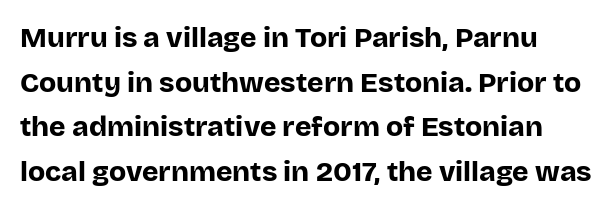
The passage shown is typed in a proportional face where columns would drift. No feet cap the strokes, marking this as sans-serif type. The foot of each line stays bare and open. What stands out about the letter spacing? Nothing — it is the standard amount. Weight check: bold — yes, fully. In terms of leading, this rendering sits right in the middle.
